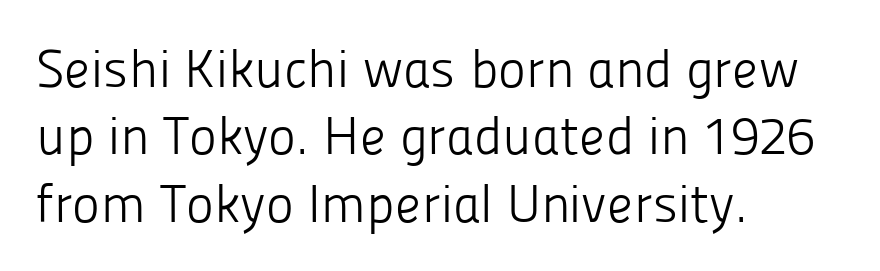
In terms of letterform style, serifs are entirely absent. Bare-footed words on every line. Here the designer chose a conventional face with non-uniform glyph widths. The typesetter chose a ragged-right arrangement here. Summary of vertical rhythm: regular, with standard interline spacing. Posture: straight, roman, zero tilt.
